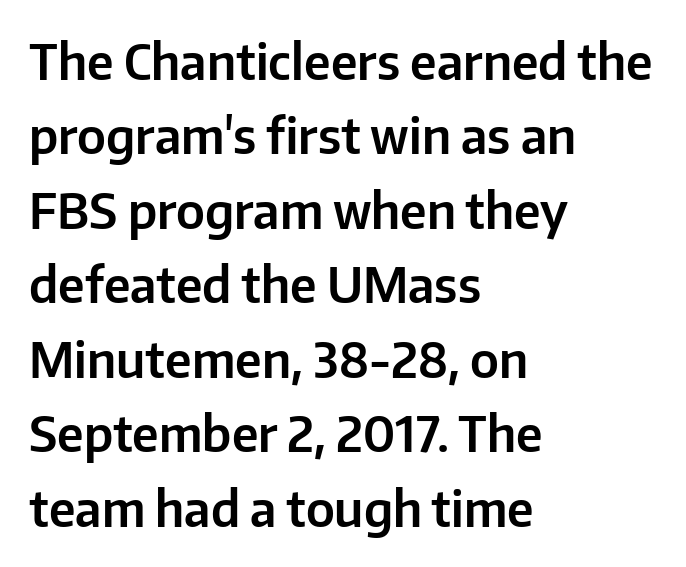
Is the letter spacing exaggerated? No — it looks like the ordinary default. The rendering uses natural spacing where letterforms have individual widths. Students, observe: this is what conventionally led text looks like. The type family on display is of the sans-serif kind. Which margin do the lines hug? The left one — the right edge is uneven. Italic? Not at all — the glyphs are vertical.
